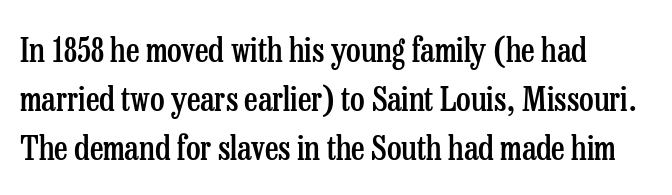
The image shows 33 px semibold, condensed serif type, upright; set left-aligned, normal line spacing (1.48x), normal letter spacing, not underlined; low stroke contrast and a medium x-height.
